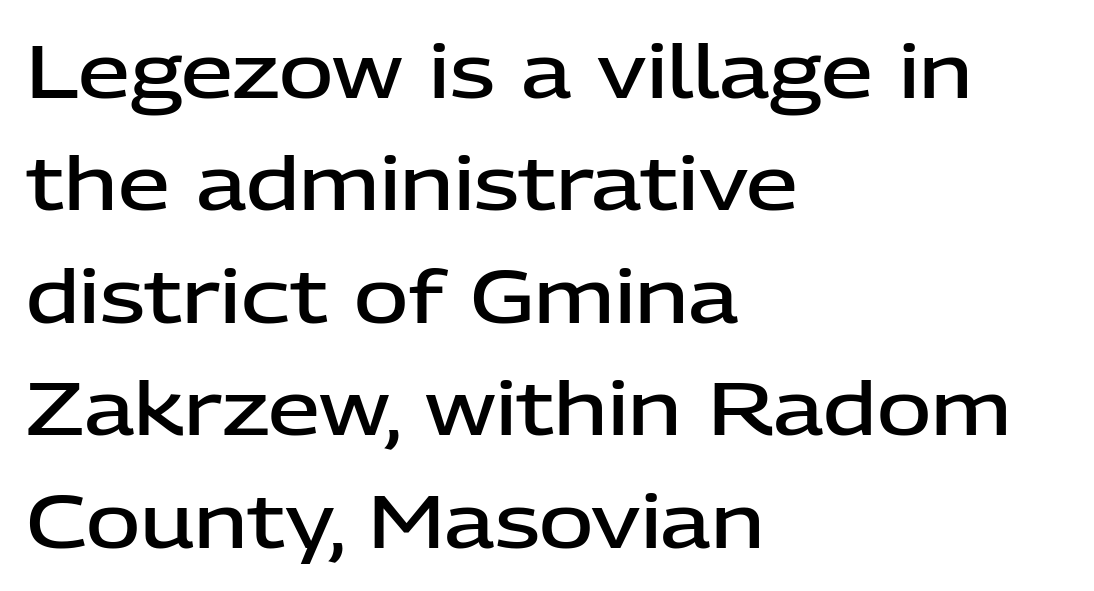
The image shows 74 px semibold sans-serif type, upright; set left-aligned, normal line spacing (1.52x), normal letter spacing, not underlined; low stroke contrast and a medium x-height.
